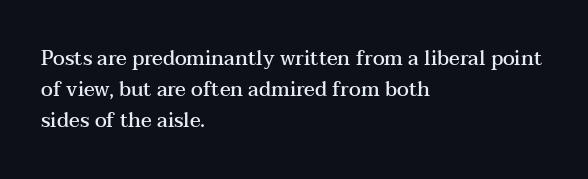
{"italic": "no", "bold": "semi", "underline": "no", "align": "left", "line_spacing": "normal", "line_spacing_ratio": 1.55, "letter_spacing": "normal", "letter_spacing_em": 0.0, "glyph_px": 20}
